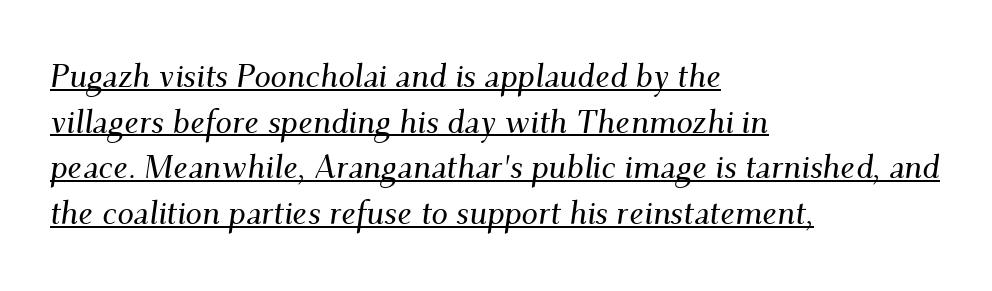
The image shows 33 px serif type, italic (leaning right); set left-aligned, normal line spacing (1.38x), normal letter spacing, underlined; medium stroke contrast and a small x-height.
